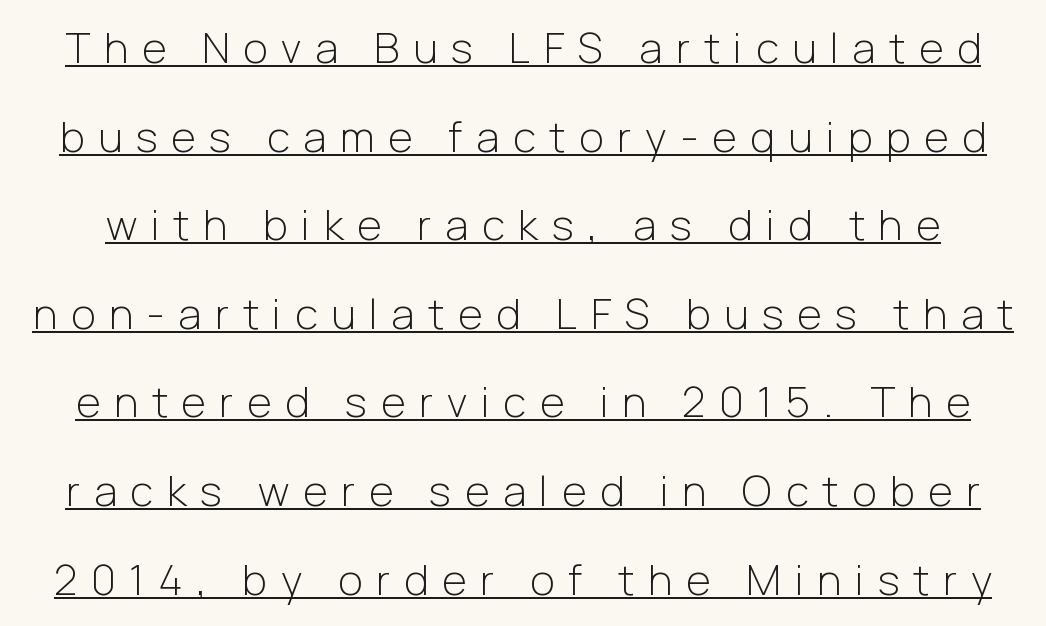
{"serif": "no", "italic": "no", "bold": "no", "weight": "light", "width": "normal", "stroke_contrast": "low", "x_height": "medium", "monospaced": "no", "underline": "yes", "line_spacing": "loose", "line_spacing_ratio": 2.11, "letter_spacing": "wide", "letter_spacing_em": 0.33, "glyph_px": 42}
